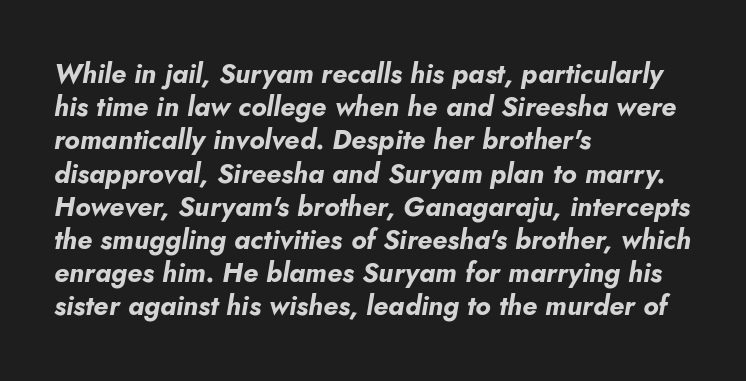
The image shows 27 px bold type, italic (leaning right); set left-aligned, line spacing 1.23x, normal letter spacing, not underlined.
